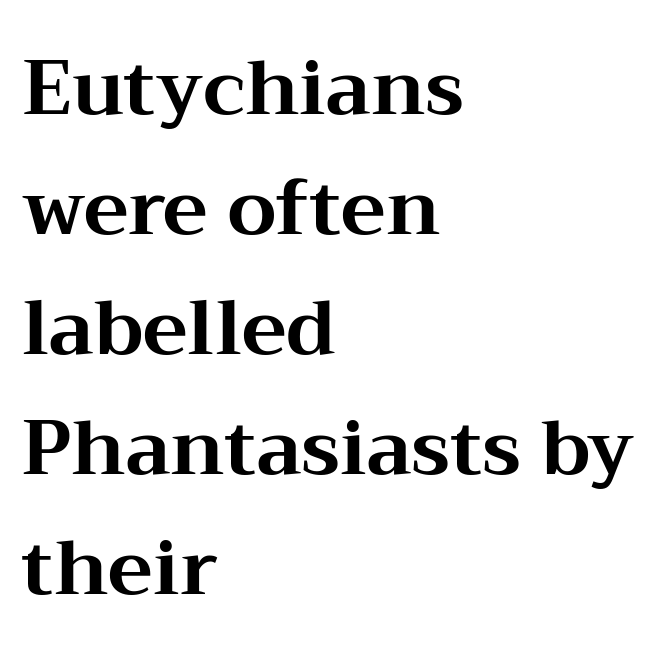
The image shows 76 px bold, wide serif type, upright; set left-aligned, normal line spacing (1.58x), normal letter spacing, not underlined; medium stroke contrast and a medium x-height.
